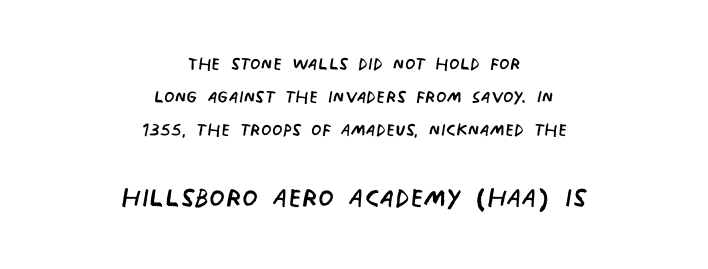
The image shows 36 px regular-weight, condensed sans-serif type; set centered, normal line spacing (1.38x), normal letter spacing, not underlined; the second (bottom) block is 1.5x larger; low stroke contrast and a large x-height.
